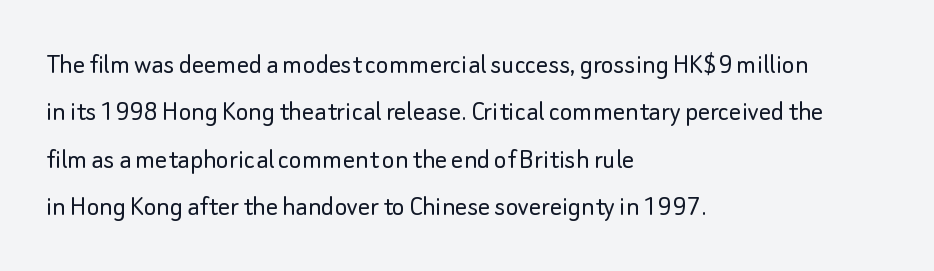
{"serif": "no", "italic": "no", "bold": "no", "weight": "light", "width": "normal", "stroke_contrast": "low", "x_height": "small", "monospaced": "no", "underline": "no", "align": "left", "line_spacing": "normal", "line_spacing_ratio": 1.58, "letter_spacing": "normal", "letter_spacing_em": 0.0, "glyph_px": 30}
